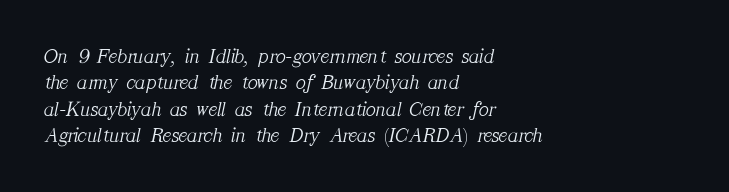
If you drew a ruler down the left edge, every line would touch it. Underlining? Definitely not there. The space between consecutive lines is moderate. The font's italic variant was chosen for this text.
